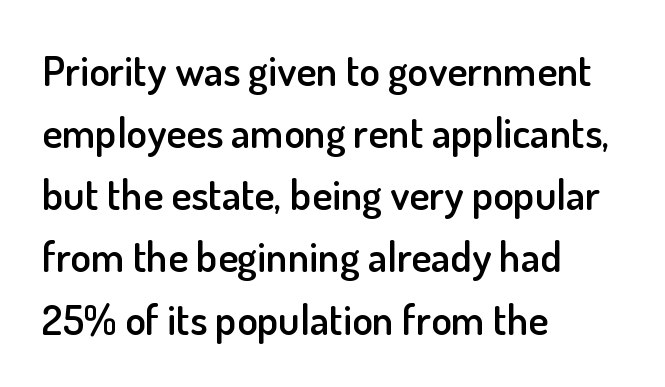
{"serif": "no", "italic": "no", "bold": "semi", "weight": "semibold", "width": "normal", "stroke_contrast": "low", "x_height": "small", "monospaced": "no", "underline": "no", "align": "left", "line_spacing": "normal", "line_spacing_ratio": 1.48, "letter_spacing": "normal", "letter_spacing_em": 0.0, "glyph_px": 42}
